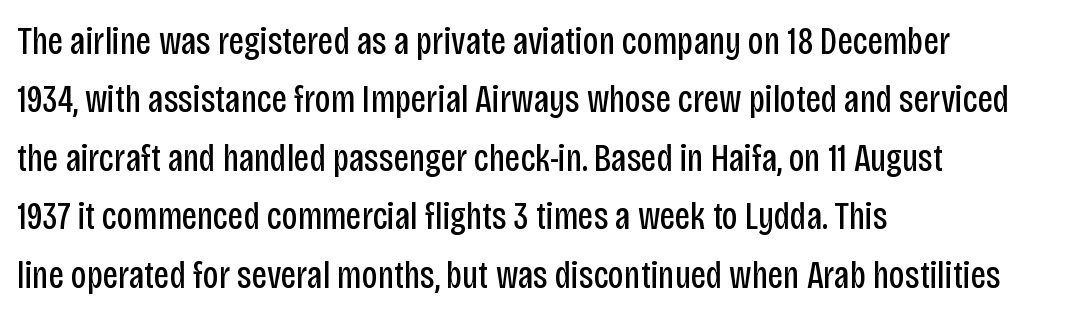
In terms of letterspacing, this is plain default setting. The typesetter chose a ragged-right arrangement here. Observe the absence of serifs on each vertical stroke in this sample. Does the leading feel generous? No, just average. Quick note: underline off.
